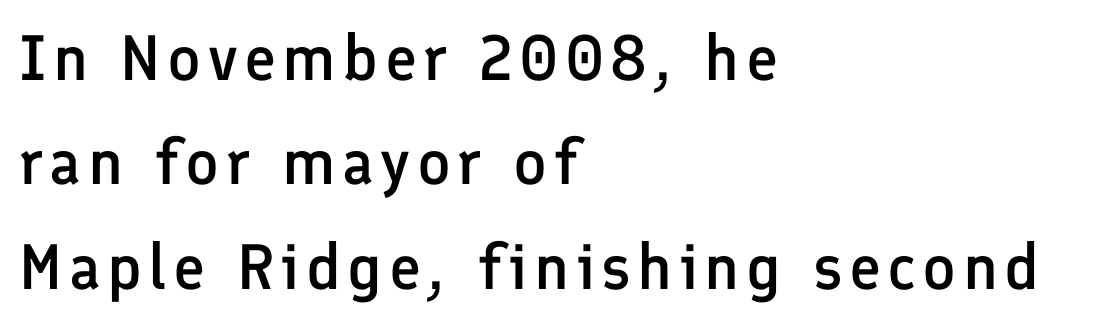
{"serif": "no", "italic": "no", "bold": "semi", "weight": "semibold", "width": "normal", "stroke_contrast": "low", "x_height": "medium", "monospaced": "no", "underline": "no", "align": "left", "line_spacing": "normal", "line_spacing_ratio": 1.63, "glyph_px": 64}
